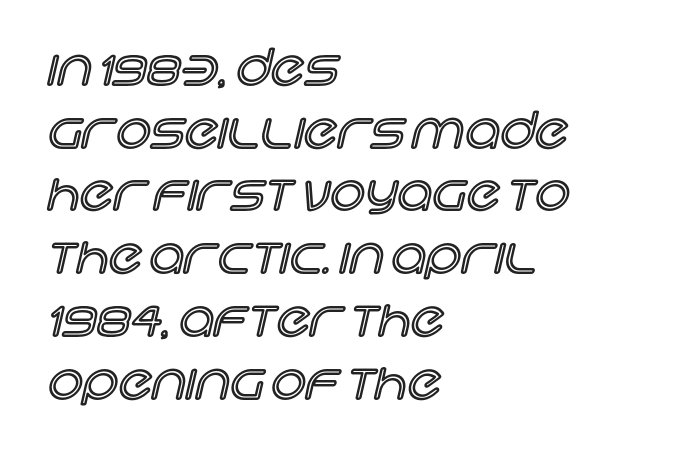
The image shows 49 px text type; set left-aligned, normal line spacing (1.28x), normal letter spacing, not underlined; a large x-height.
